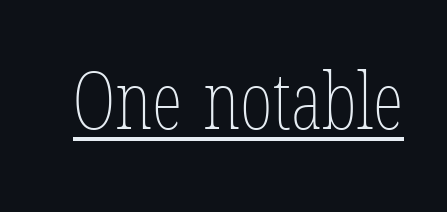
{"bold": "no", "weight": "thin", "width": "condensed", "stroke_contrast": "low", "x_height": "medium", "monospaced": "no", "underline": "yes", "letter_spacing": "normal", "letter_spacing_em": 0.0, "glyph_px": 79}
